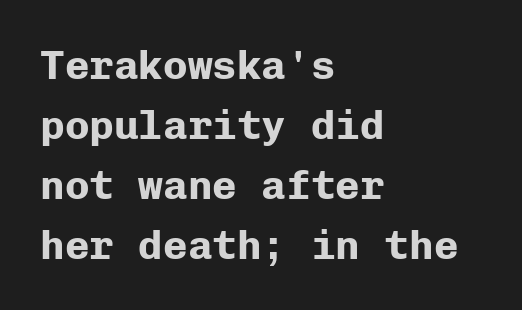
{"serif": "no", "italic": "no", "bold": "yes", "weight": "bold", "width": "normal", "stroke_contrast": "low", "x_height": "medium", "monospaced": "yes", "underline": "no", "align": "left", "line_spacing": "normal", "line_spacing_ratio": 1.46, "letter_spacing": "normal", "letter_spacing_em": 0.0, "glyph_px": 41}
